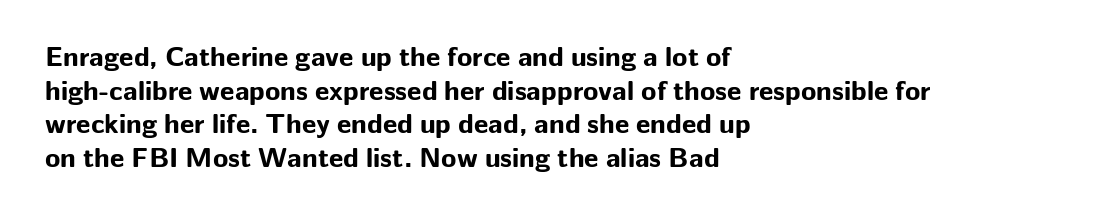
Q: Is the text bold? A: Yes.
Q: Is the text italic (slanted)? A: No, it is upright.
Q: Is the typeface a serif or a sans-serif typeface? A: Sans-serif.
Q: Is the text underlined? A: No.
Q: How is the paragraph aligned? A: Left-aligned.
Q: Is the spacing between letters normal or unusually wide? A: Normal.
Q: Width (condensed, normal, or wide)? A: Normal.
Q: Stroke contrast? A: Low.
Q: x-height? A: Medium.
Q: Monospaced? A: No.
